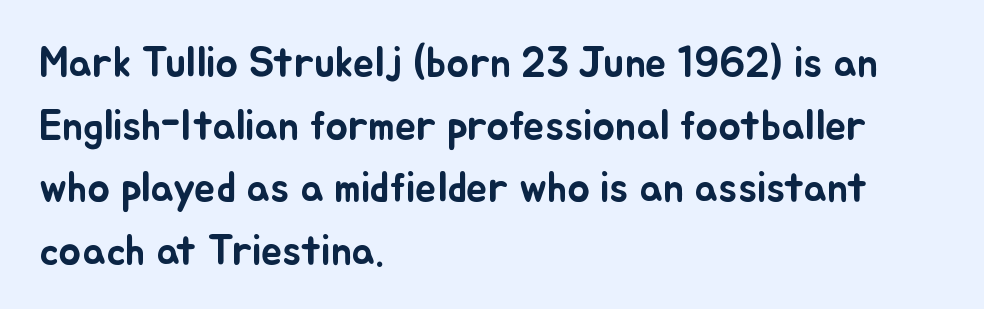
{"italic": "no", "width": "normal", "stroke_contrast": "low", "x_height": "small", "monospaced": "no", "underline": "no", "align": "left", "line_spacing": "normal", "line_spacing_ratio": 1.49, "letter_spacing": "normal", "letter_spacing_em": 0.0, "glyph_px": 42}
